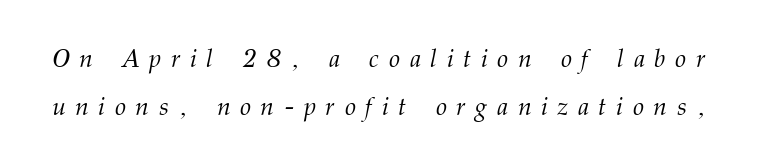
The glyphs look as if they've been sheared to an angle. You could fit nearly another row in the gap between these rows. The gap between lines stays unmarked. Heft: none added — not bold.
